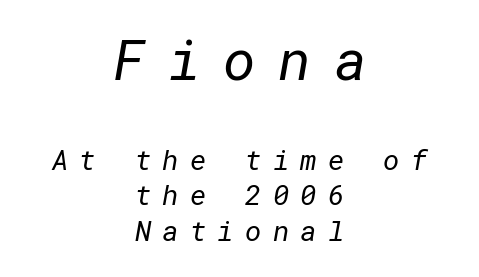
The image shows 56 px regular-weight sans-serif type; set centered, normal line spacing (1.27x), unusually wide letter spacing (+0.4 em), not underlined; the first (top) block is 2.0x larger; low stroke contrast and a medium x-height.
